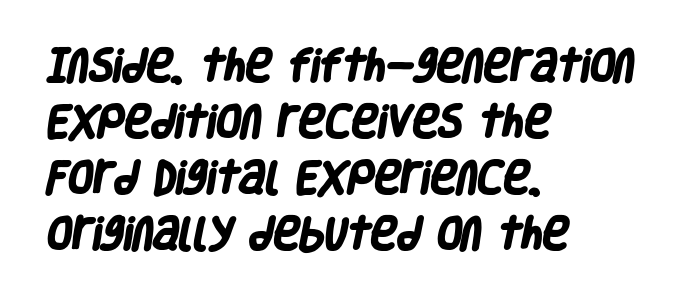
The image shows 36 px heavy, condensed sans-serif type; set left-aligned, normal line spacing (1.56x), normal letter spacing, not underlined; low stroke contrast and a large x-height.
